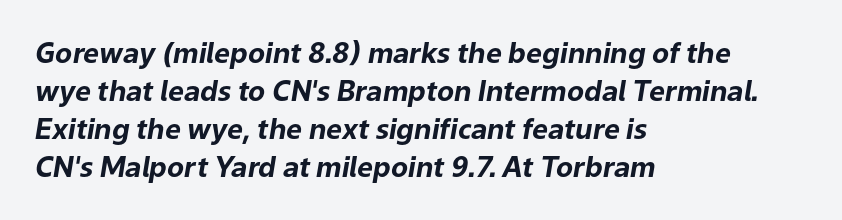
Chunky letters — that's bold for sure. Rule under the text: the space is simply empty. In terms of leading, this rendering sits right in the middle. Proportional: the letters do not fall into vertical columns. These lines are set flush left with a ragged right edge.
